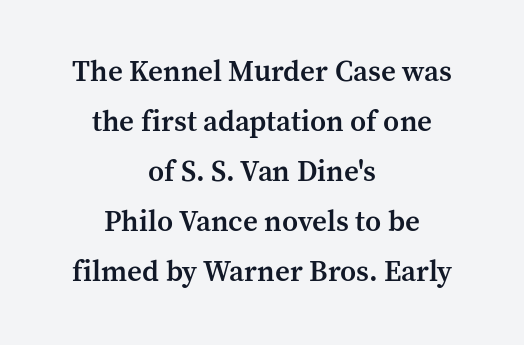
{"serif": "yes", "italic": "no", "bold": "semi", "weight": "semibold", "width": "normal", "stroke_contrast": "medium", "x_height": "medium", "monospaced": "no", "underline": "no", "align": "center", "line_spacing_ratio": 1.72, "letter_spacing": "normal", "letter_spacing_em": 0.0, "glyph_px": 29}
